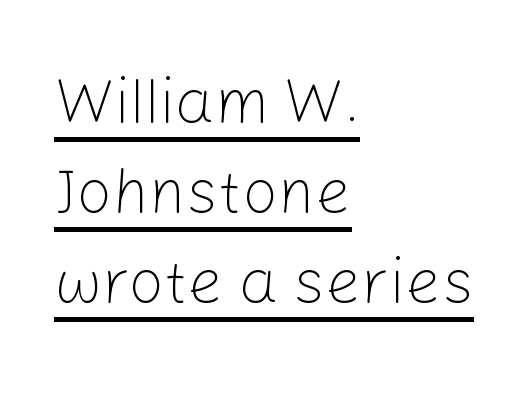
{"serif": "no", "italic": "no", "bold": "no", "weight": "light", "width": "normal", "stroke_contrast": "low", "x_height": "medium", "monospaced": "no", "underline": "yes", "align": "left", "line_spacing": "normal", "line_spacing_ratio": 1.43, "letter_spacing": "normal", "letter_spacing_em": 0.0, "glyph_px": 63}
